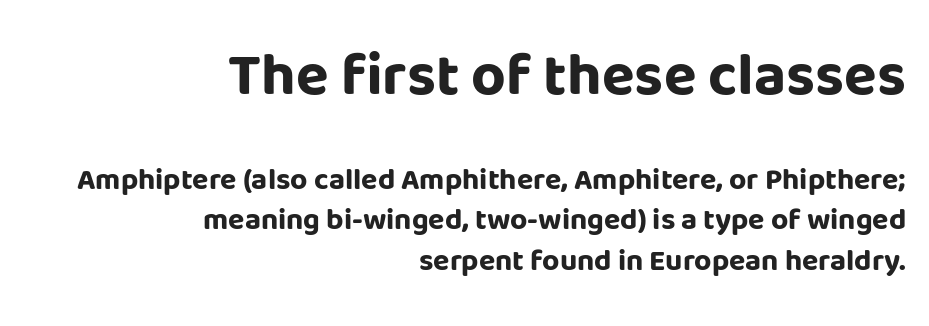
The passage shown is typed in a proportional face where columns would drift. Baseline-to-baseline distance is the conventional proportion of letter height. Characters follow at the spacing the type designer built in. The baseline area is clear. Compared with an ordinary text face, these strokes are far heavier — a full bold.
